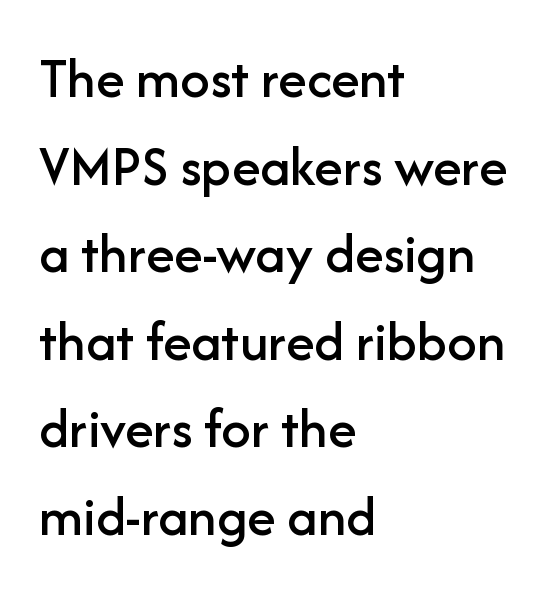
{"serif": "no", "italic": "no", "width": "normal", "stroke_contrast": "low", "x_height": "medium", "monospaced": "no", "underline": "no", "align": "left", "line_spacing": "normal", "line_spacing_ratio": 1.51, "letter_spacing": "normal", "letter_spacing_em": 0.0, "glyph_px": 58}
